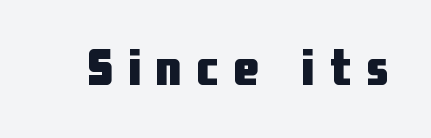
The image shows 51 px heavy, condensed sans-serif type, upright; set unusually wide letter spacing (+0.29 em), not underlined; low stroke contrast and a medium x-height.
